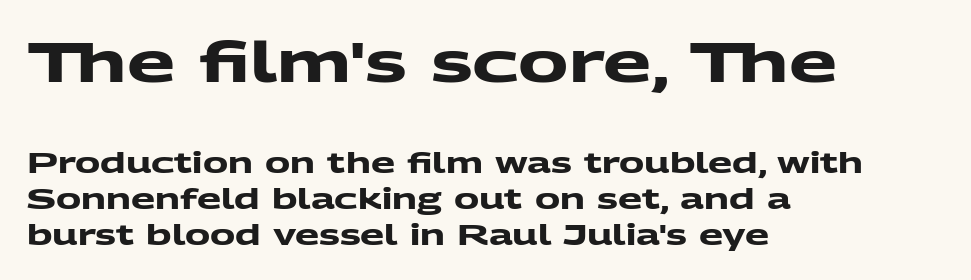
The image shows 56 px heavy, wide sans-serif type; set left-aligned, normal line spacing (1.3x), normal letter spacing, not underlined; the first (top) block is 2.0x larger; medium stroke contrast and a medium x-height.
